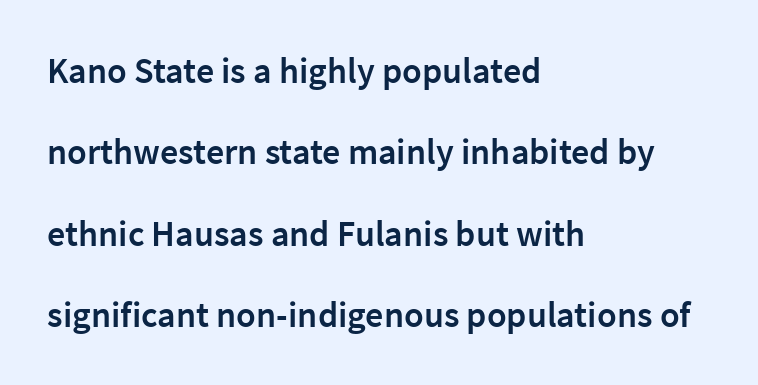
Varying glyph widths throughout — classic text-font behaviour. In CSS terms this would be text-align: left. I'd call this a sans setting — the letters go barefoot. Loosely led — the rows are spread out. These lines were composed using upright roman letters.
